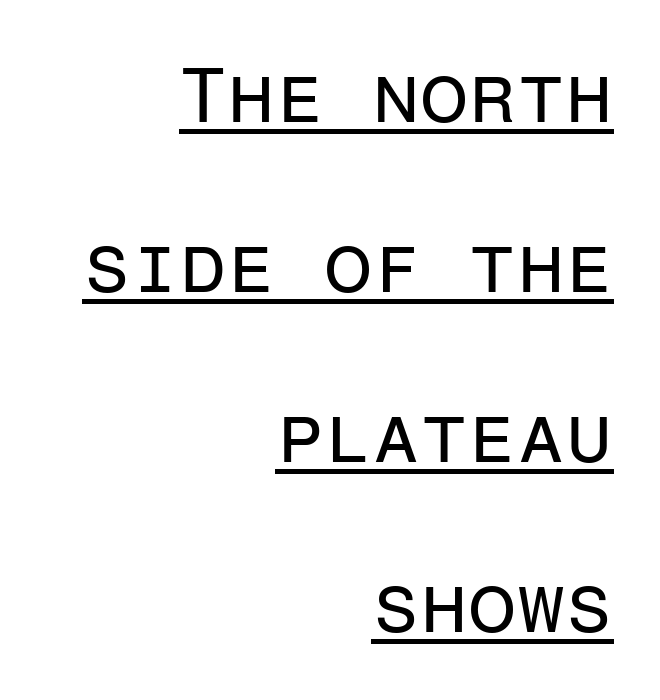
The image shows 78 px regular-weight sans-serif type, upright, monospaced; set right-aligned, loose line spacing (2.18x), normal letter spacing, underlined; low stroke contrast and a medium x-height.
